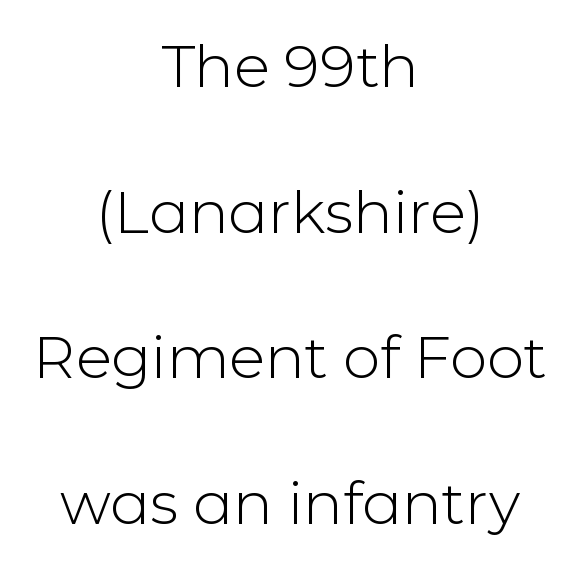
{"serif": "no", "italic": "no", "bold": "no", "weight": "light", "width": "normal", "stroke_contrast": "low", "x_height": "medium", "monospaced": "no", "underline": "no", "align": "center", "line_spacing": "loose", "line_spacing_ratio": 2.47, "letter_spacing": "normal", "letter_spacing_em": 0.0, "glyph_px": 59}
